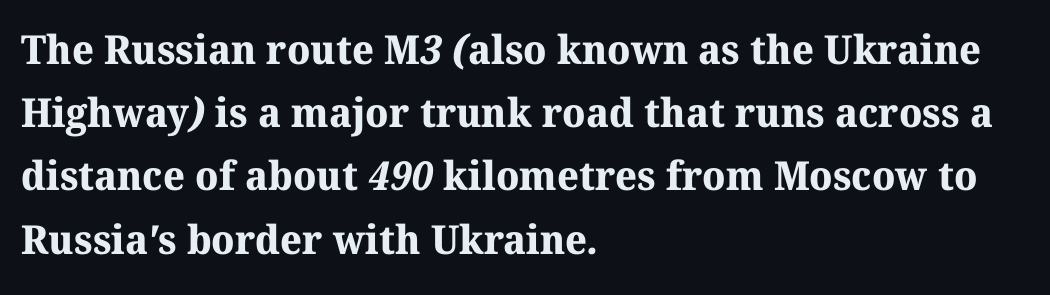
One-word summary of the alignment: left. You can tell from the footed stems that serif type was used. Spacing verdict: proportional, widths tailored to each character. The rendering keeps characters at their native spacing. Set as a true bold cut, around the 700 mark. This sample keeps an unexceptional amount of space between lines.
